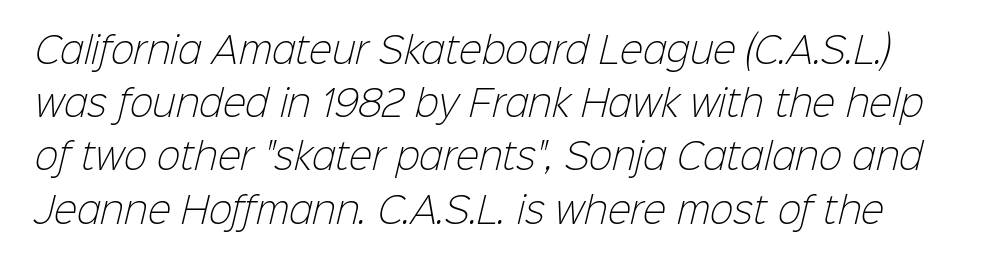
The image shows 35 px light sans-serif type; set normal line spacing (1.52x), normal letter spacing, not underlined; low stroke contrast and a medium x-height.
